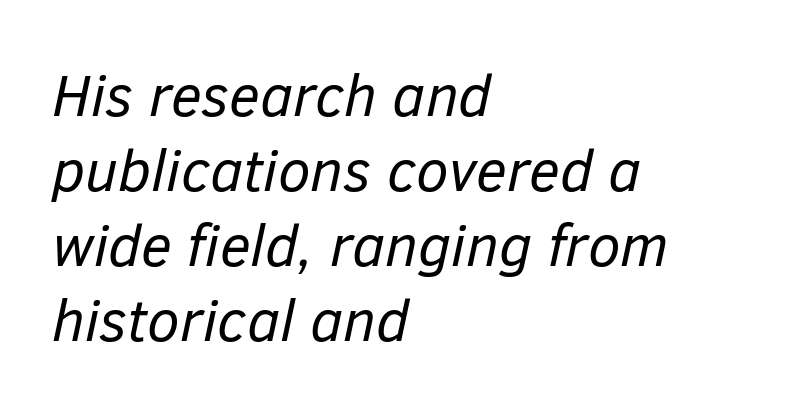
Descenders are the only things crossing below the line. The rendering uses natural spacing where letterforms have individual widths. The paragraph shown leans on its left margin. Does extra space separate the letters? No, they use regular spacing. The whole block is typeset with a tilt.
